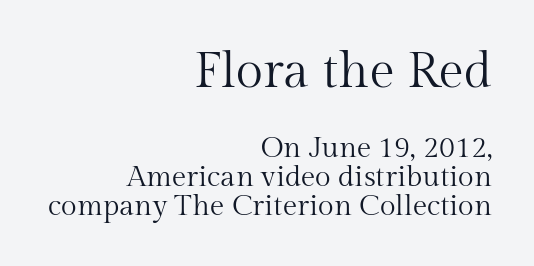
The image shows 50 px regular-weight serif type, upright; set right-aligned, tight line spacing (0.99x), normal letter spacing, not underlined; the first (top) block is 1.72x larger; medium stroke contrast and a medium x-height.
